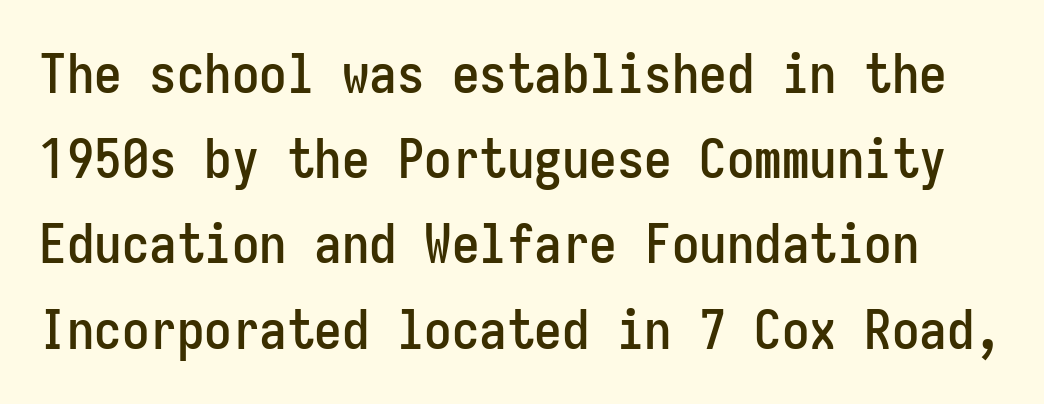
The image shows 55 px condensed sans-serif type, upright, monospaced; set normal line spacing (1.55x), normal letter spacing, not underlined; low stroke contrast and a medium x-height.
